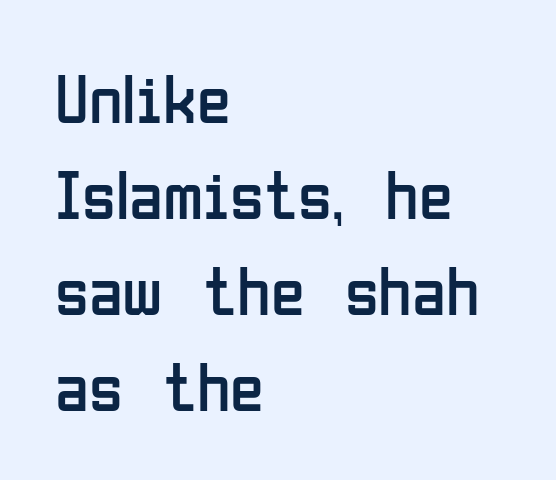
This sample uses an upright cut, with every glyph sitting square on the baseline. Bold? No — there's no thickening of the strokes. The zone under the glyphs is completely vacant. The type is set solid horizontally, with unmodified tracking. In terms of letterform style, serifs are entirely absent. Does the leading feel generous? No, just average.
